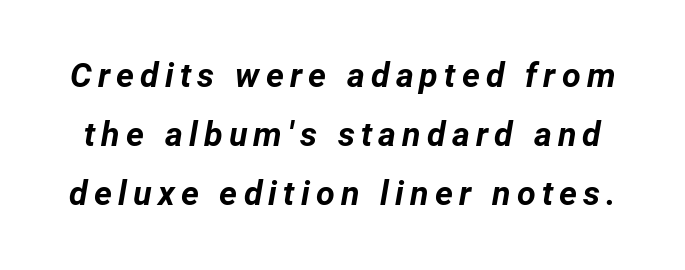
Italic: yes, the glyphs are oblique. Caption: bold face, heavy strokes. Nobody drew a line under any word here. Think of a printed novel: that variable character pitch is what you see here.
